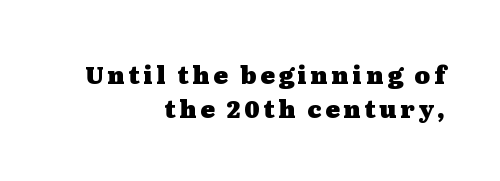
The lettering stays uniformly vertical, giving the passage a roman look. On the weight axis this lands at bold, roughly 700. This block has exactly the height ordinary leading produces. Caption: multi-line text, flush right, ragged left. Glance below the letters and you will spot only blank space.
